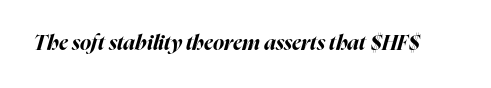
Standard letterfit; no display-style spreading of the glyphs. Only glyphs here, with clear space below each row. Pretty heavy lettering here — definitely bold. The lettering tilts uniformly, giving the passage an italic look.
